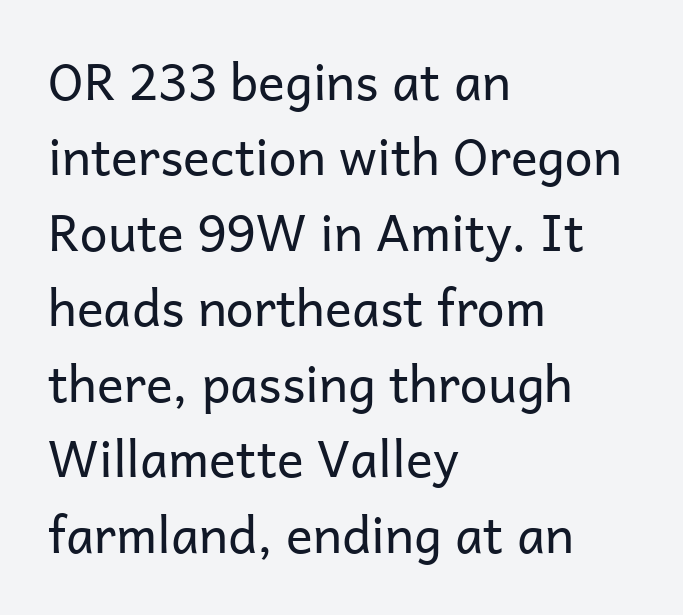
{"serif": "no", "italic": "no", "bold": "no", "weight": "regular", "width": "normal", "stroke_contrast": "low", "x_height": "medium", "monospaced": "no", "underline": "no", "align": "left", "line_spacing": "normal", "line_spacing_ratio": 1.51, "letter_spacing": "normal", "letter_spacing_em": 0.0, "glyph_px": 50}
